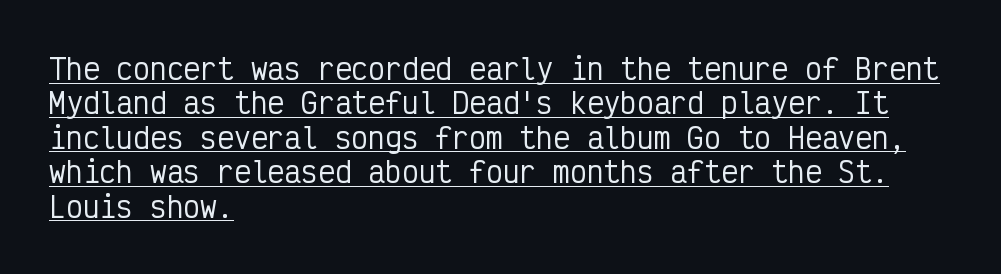
{"serif": "no", "italic": "no", "width": "condensed", "stroke_contrast": "low", "x_height": "medium", "monospaced": "yes", "underline": "yes", "align": "left", "line_spacing_ratio": 1.23, "letter_spacing": "normal", "letter_spacing_em": 0.0, "glyph_px": 28}
